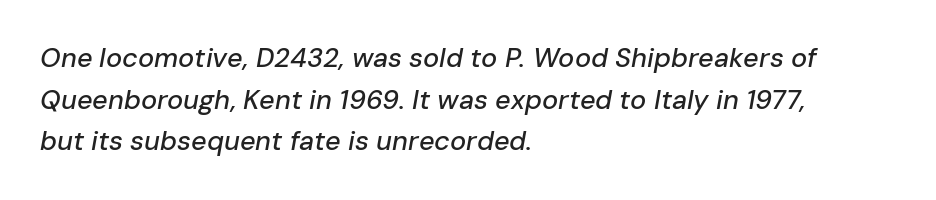
{"italic": "yes", "lean": "right", "slant_degrees": 10, "underline": "no", "align": "left", "line_spacing": "normal", "line_spacing_ratio": 1.54, "letter_spacing": "normal", "letter_spacing_em": 0.0, "glyph_px": 27}
